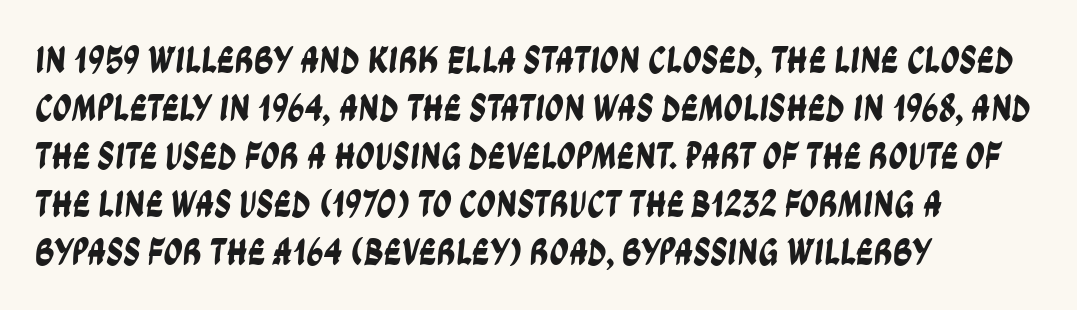
Q: Is the typeface a serif or a sans-serif typeface? A: Sans-serif.
Q: Is the text underlined? A: No.
Q: How is the paragraph aligned? A: Left-aligned.
Q: Is the spacing between letters normal or unusually wide? A: Normal.
Q: Is the spacing between lines tight, normal or loose? A: Normal.
Q: Width (condensed, normal, or wide)? A: Condensed.
Q: Stroke contrast? A: Low.
Q: x-height? A: Large.
Q: Monospaced? A: No.
